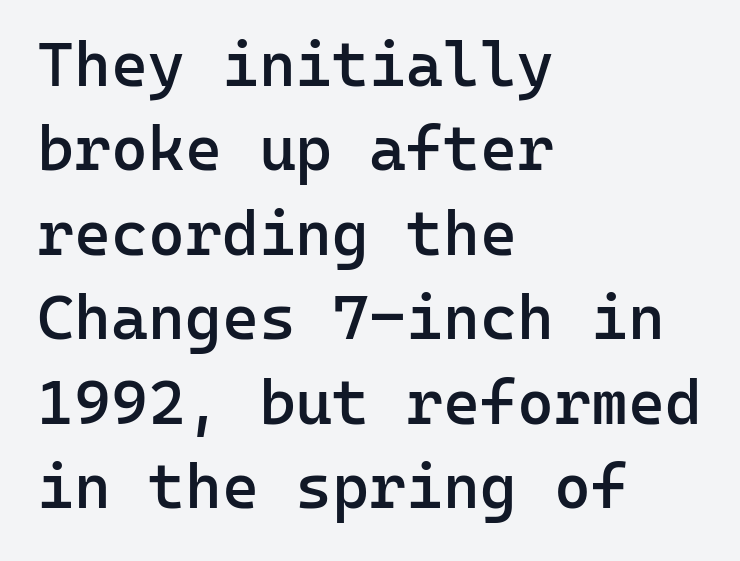
{"serif": "no", "italic": "no", "bold": "semi", "weight": "semibold", "width": "normal", "stroke_contrast": "low", "x_height": "medium", "monospaced": "yes", "underline": "no", "align": "left", "line_spacing": "normal", "line_spacing_ratio": 1.34, "letter_spacing": "normal", "letter_spacing_em": 0.0, "glyph_px": 63}
